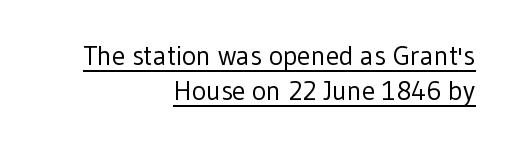
{"italic": "no", "bold": "no", "underline": "yes", "align": "right", "line_spacing": "normal", "line_spacing_ratio": 1.3, "letter_spacing": "normal", "letter_spacing_em": 0.0, "glyph_px": 27}
